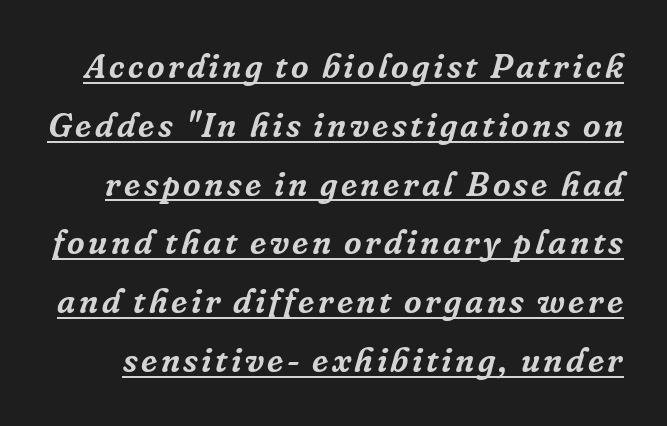
The image shows 34 px serif type, italic (leaning right); set line spacing 1.73x, underlined; low stroke contrast and a medium x-height.
